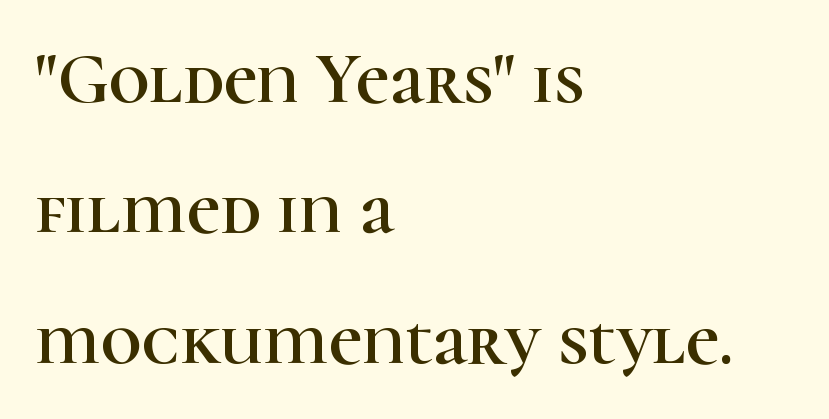
The image shows 72 px serif type, upright; set left-aligned, line spacing 1.81x, normal letter spacing, not underlined; high stroke contrast and a medium x-height.
